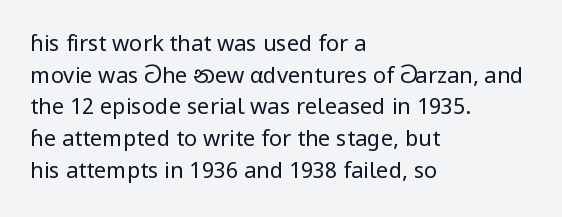
Ordinary non-slanted type is in use. Whoever set this chose a conventional vertical rhythm. Nothing unusual about the tracking: characters are spaced as the font intends. Every row of glyphs begins at an identical x-position on the left.
